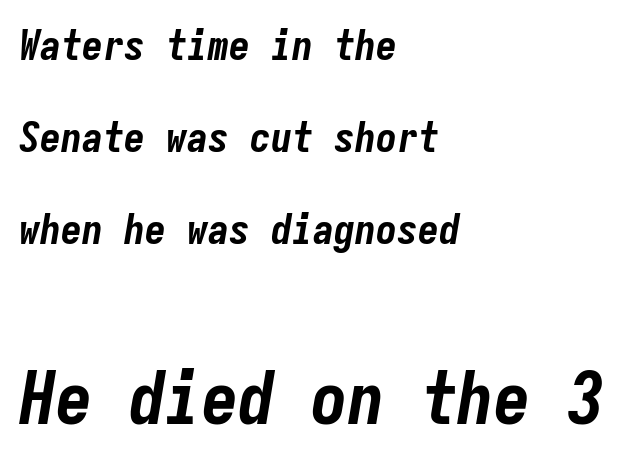
Q: Is the text bold? A: Yes.
Q: Is the text italic (slanted)? A: Yes, it leans right by about 9 degrees.
Q: Is the text underlined? A: No.
Q: How is the paragraph aligned? A: Left-aligned.
Q: Is the spacing between letters normal or unusually wide? A: Normal.
Q: Is the spacing between lines tight, normal or loose? A: Loose.
Q: Which block of text is set in a larger size, the first (top) or the second (bottom)? A: The second (bottom) one.
Q: Width (condensed, normal, or wide)? A: Condensed.
Q: Stroke contrast? A: Low.
Q: x-height? A: Medium.
Q: Monospaced? A: Yes.
